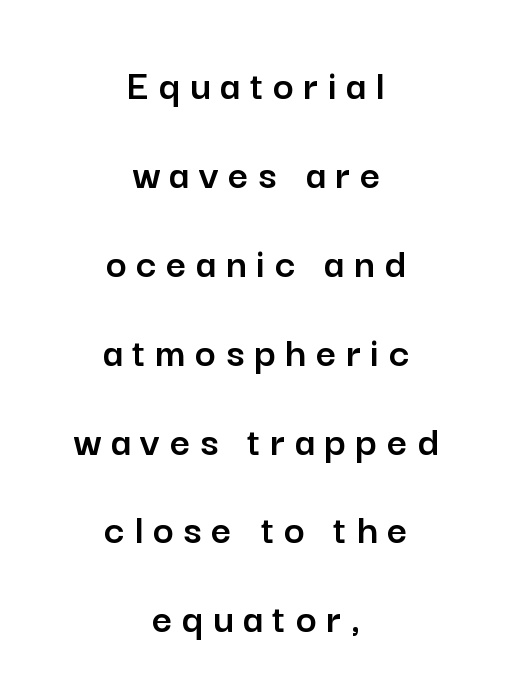
Tracking value appears strongly positive — letters spread wide. The specimen omits any rule beneath the text block's lines. The type family on display is of the sans-serif kind. Every stem runs plumb, perpendicular to the baseline. Each letter keeps its own natural width here, so spacing adapts to shape.
